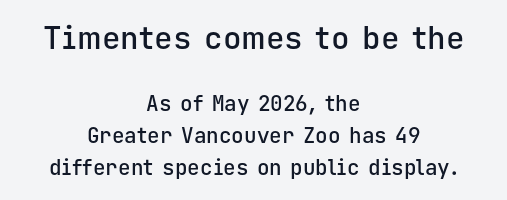
Q: Is the text bold? A: Semi-bold.
Q: Is the text italic (slanted)? A: No, it is upright.
Q: Is the typeface a serif or a sans-serif typeface? A: Sans-serif.
Q: Is the text underlined? A: No.
Q: How is the paragraph aligned? A: Centered.
Q: Is the spacing between letters normal or unusually wide? A: Normal.
Q: Is the spacing between lines tight, normal or loose? A: Normal.
Q: Which block of text is set in a larger size, the first (top) or the second (bottom)? A: The first (top) one.
Q: Width (condensed, normal, or wide)? A: Normal.
Q: Stroke contrast? A: Low.
Q: x-height? A: Medium.
Q: Monospaced? A: Yes.
